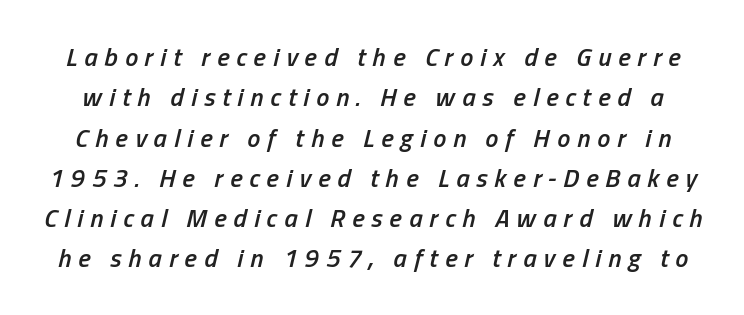
Q: Is the text bold? A: Semi-bold.
Q: Is the text italic (slanted)? A: Yes, it leans right by about 13 degrees.
Q: Is the text underlined? A: No.
Q: Is the spacing between letters normal or unusually wide? A: Unusually wide.
Q: Is the spacing between lines tight, normal or loose? A: Normal.
